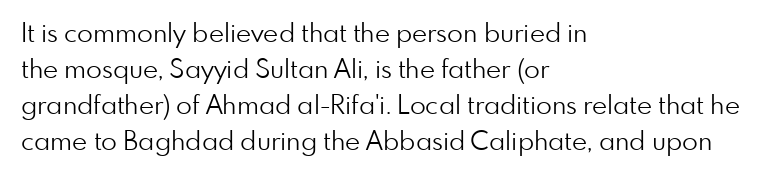
The image shows 26 px text type, upright; set left-aligned, normal line spacing (1.38x), normal letter spacing, not underlined.
